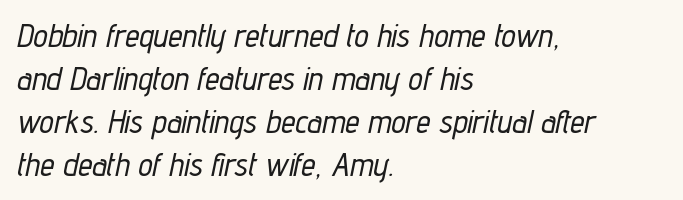
{"italic": "yes", "lean": "right", "slant_degrees": 12, "width": "condensed", "stroke_contrast": "low", "x_height": "medium", "monospaced": "no", "underline": "no", "align": "left", "line_spacing": "normal", "line_spacing_ratio": 1.34, "letter_spacing": "normal", "letter_spacing_em": 0.0, "glyph_px": 32}
